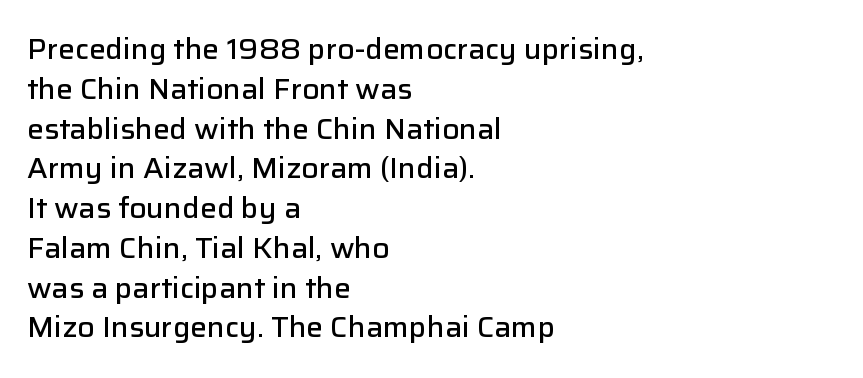
The image shows 28 px semibold sans-serif type, upright; set left-aligned, normal line spacing (1.42x), normal letter spacing, not underlined; low stroke contrast and a medium x-height.
